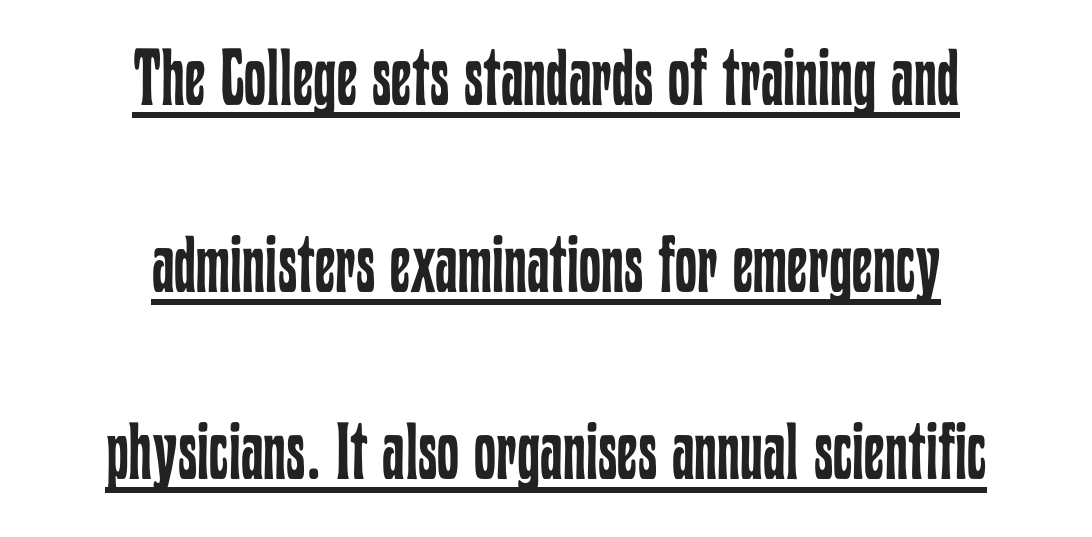
{"italic": "no", "bold": "no", "weight": "regular", "width": "condensed", "stroke_contrast": "low", "x_height": "medium", "monospaced": "no", "underline": "yes", "align": "center", "line_spacing": "loose", "line_spacing_ratio": 2.37, "letter_spacing": "normal", "letter_spacing_em": 0.0, "glyph_px": 79}
